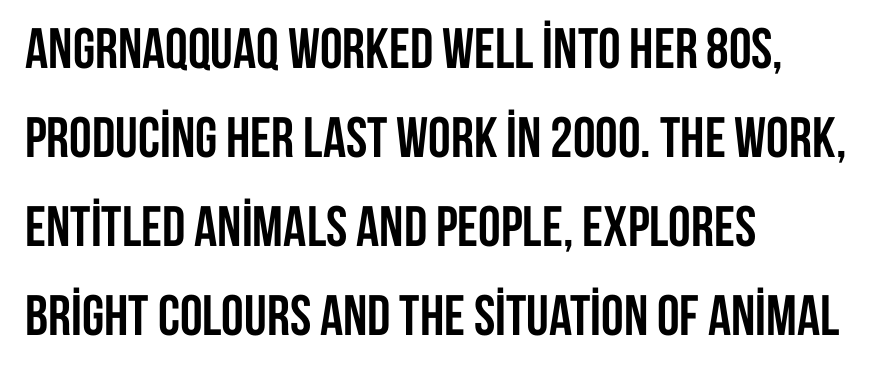
The image shows 57 px semibold, condensed sans-serif type, upright; set left-aligned, normal line spacing (1.56x), normal letter spacing, not underlined; low stroke contrast and a large x-height.
